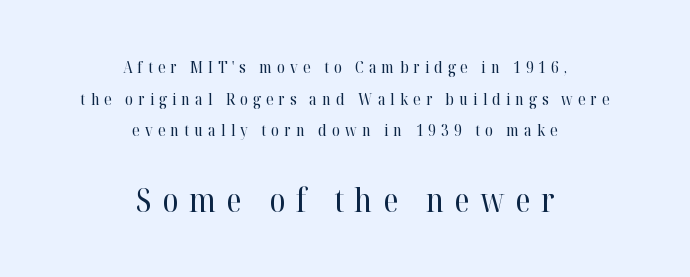
The image shows 33 px regular-weight serif type, upright; set centered, loose line spacing (1.97x), unusually wide letter spacing (+0.32 em), not underlined; the second (bottom) block is 2.06x larger; high stroke contrast and a medium x-height.
